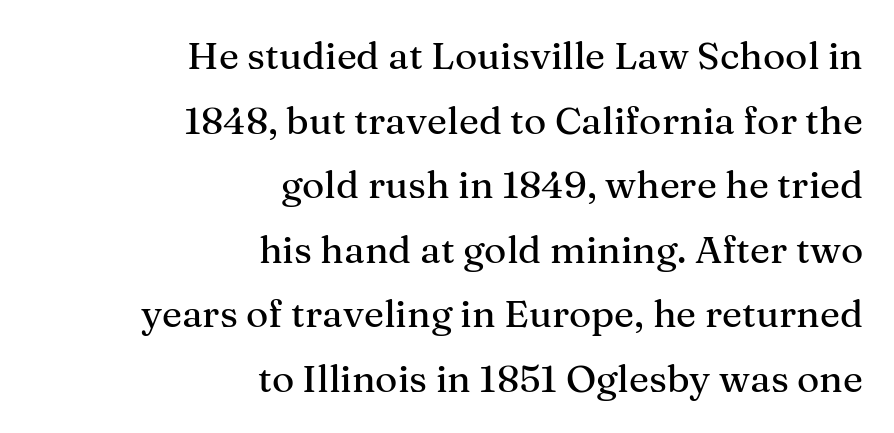
{"serif": "yes", "italic": "no", "width": "normal", "stroke_contrast": "medium", "x_height": "medium", "monospaced": "no", "underline": "no", "align": "right", "line_spacing": "normal", "line_spacing_ratio": 1.7, "letter_spacing": "normal", "letter_spacing_em": 0.0, "glyph_px": 38}
